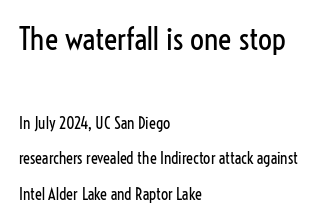
Q: Is the text bold? A: No.
Q: Is the text italic (slanted)? A: No, it is upright.
Q: Is the typeface a serif or a sans-serif typeface? A: Sans-serif.
Q: Is the text underlined? A: No.
Q: How is the paragraph aligned? A: Left-aligned.
Q: Is the spacing between letters normal or unusually wide? A: Normal.
Q: Is the spacing between lines tight, normal or loose? A: Loose.
Q: Which block of text is set in a larger size, the first (top) or the second (bottom)? A: The first (top) one.
Q: Width (condensed, normal, or wide)? A: Condensed.
Q: Stroke contrast? A: Low.
Q: x-height? A: Medium.
Q: Monospaced? A: No.
